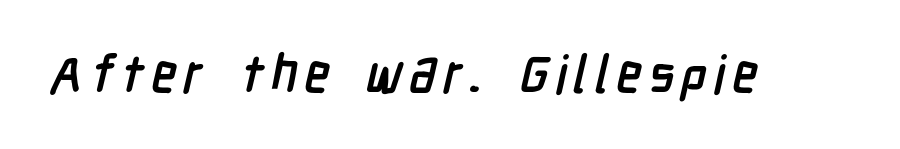
Q: Is the text bold? A: Yes.
Q: Is the typeface a serif or a sans-serif typeface? A: Sans-serif.
Q: Is the text underlined? A: No.
Q: Width (condensed, normal, or wide)? A: Condensed.
Q: Stroke contrast? A: Low.
Q: x-height? A: Medium.
Q: Monospaced? A: No.
